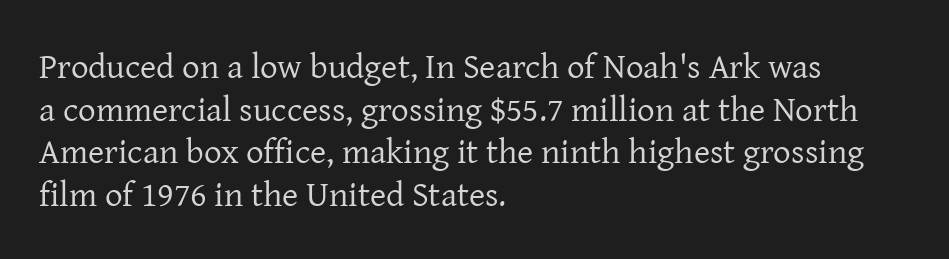
{"serif": "yes", "italic": "no", "bold": "no", "weight": "regular", "width": "normal", "stroke_contrast": "low", "x_height": "medium", "monospaced": "no", "underline": "no", "align": "left", "line_spacing_ratio": 1.22, "letter_spacing": "normal", "letter_spacing_em": 0.0, "glyph_px": 35}
